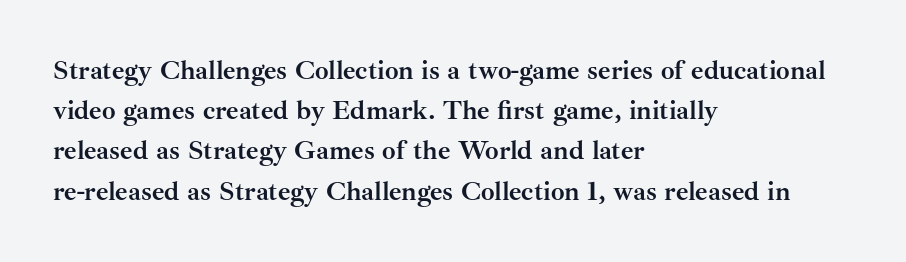
The image shows 27 px bold type, upright; set left-aligned, normal line spacing (1.49x), normal letter spacing, not underlined.
